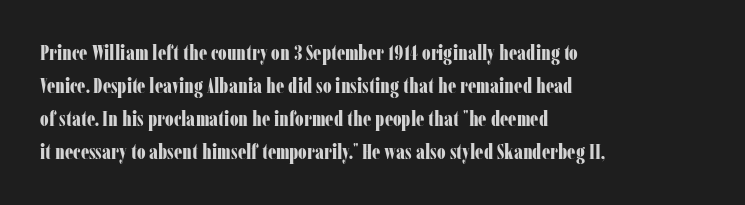
The sample has been set heavy, in full bold. Any mark beneath the type? The region is blank. The ragged edge is on the right, which tells us the setting is flush left. This sample uses plain, unmodified letter spacing. Posture: vertical. Does the leading feel generous? No, just average.
